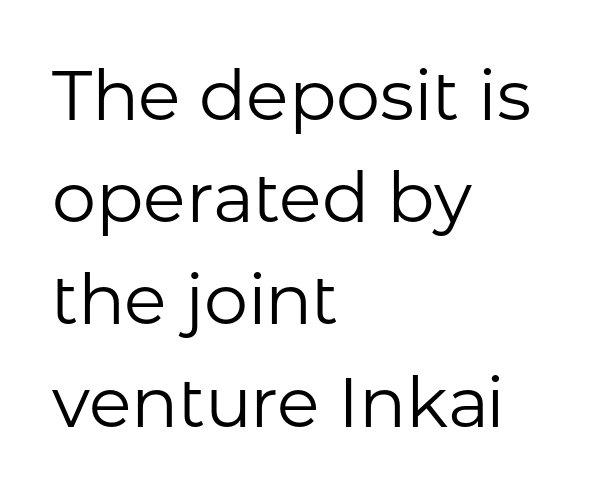
Do the characters align in a grid? No, the font is proportional. Words float on clear page, feet unadorned. The paragraph has a hard left edge and a soft right edge. How would I describe the line gaps? Plain and ordinary. No letter is thick-stroked: the sample isn't bold.
